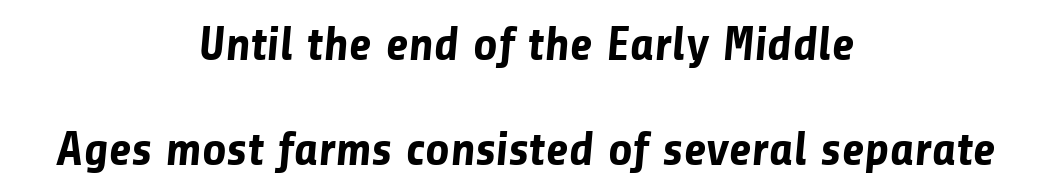
The image shows 48 px bold sans-serif type; set centered, loose line spacing (2.19x), normal letter spacing, not underlined; low stroke contrast and a medium x-height.
